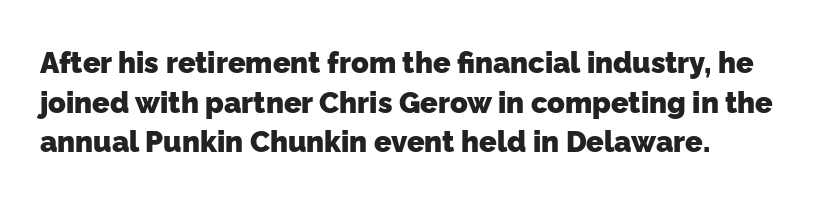
The image shows 29 px heavy sans-serif type; set left-aligned, normal line spacing (1.37x), normal letter spacing, not underlined; low stroke contrast and a medium x-height.
